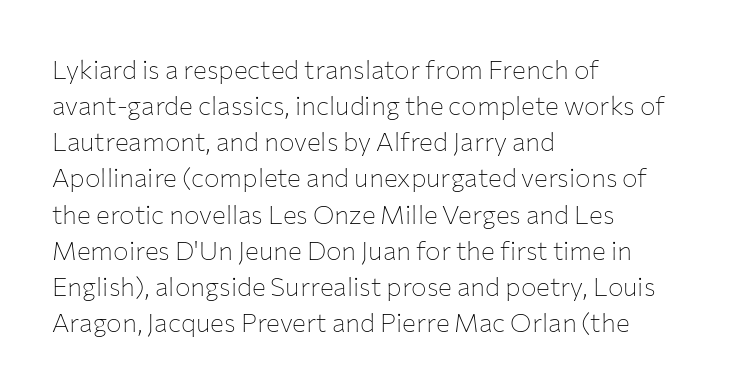
Teacher's note: observe the even left margin — that is flush-left alignment. Students, note that the glyphs here touch the page at normal intervals. Do the letters lean? They stand straight. Descenders hang freely into open space. Stem width sits at or under what a default text font uses.
